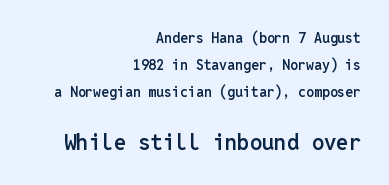
The image shows 22 px text type, upright; set right-aligned, loose line spacing (1.93x), normal letter spacing, not underlined; the second (bottom) block is 1.57x larger.
